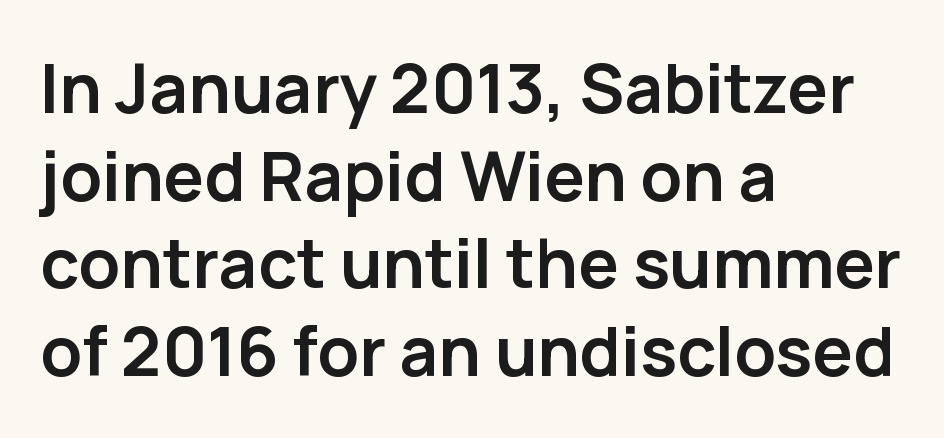
Q: Is the text bold? A: Yes.
Q: Is the text italic (slanted)? A: No, it is upright.
Q: Is the typeface a serif or a sans-serif typeface? A: Sans-serif.
Q: Is the text underlined? A: No.
Q: How is the paragraph aligned? A: Left-aligned.
Q: Is the spacing between letters normal or unusually wide? A: Normal.
Q: Is the spacing between lines tight, normal or loose? A: Normal.
Q: Width (condensed, normal, or wide)? A: Normal.
Q: Stroke contrast? A: Low.
Q: x-height? A: Medium.
Q: Monospaced? A: No.
